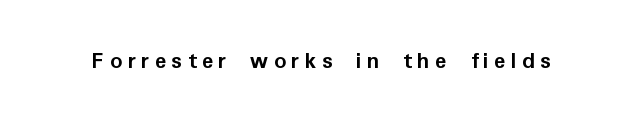
The image shows 24 px bold type, upright; set unusually wide letter spacing (+0.22 em), not underlined.
